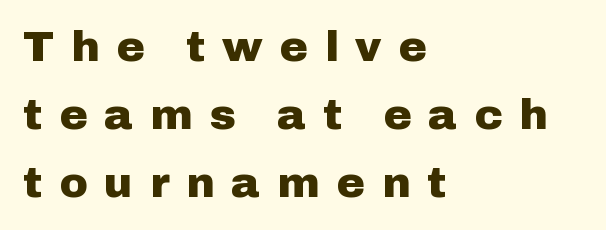
{"serif": "no", "italic": "no", "bold": "yes", "weight": "heavy", "width": "normal", "stroke_contrast": "low", "x_height": "medium", "monospaced": "no", "underline": "no", "align": "left", "line_spacing": "normal", "line_spacing_ratio": 1.58, "letter_spacing": "wide", "letter_spacing_em": 0.39, "glyph_px": 43}
